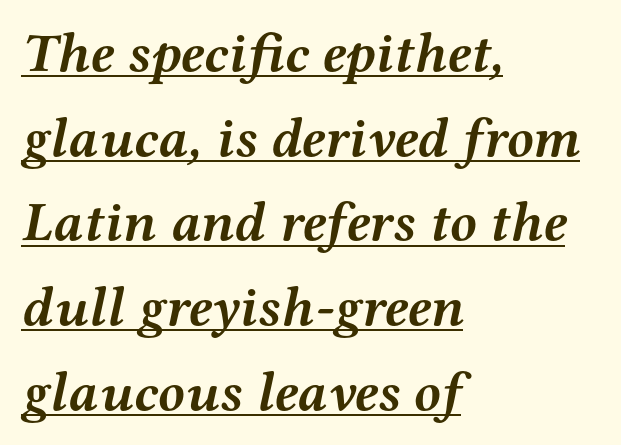
The image shows 55 px semibold, wide serif type, italic (leaning right); set left-aligned, normal line spacing (1.54x), normal letter spacing, underlined; medium stroke contrast and a medium x-height.
